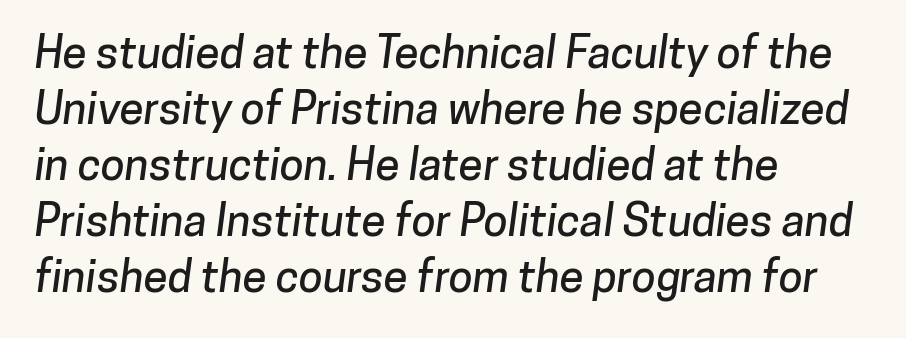
What's the leading like? Ordinary, nothing unusual. Has an underline been added? It has not. The font family rendered here belongs to the sans-serif group. This sample uses plain, unmodified letter spacing. Do the characters align in a grid? No, the font is proportional.
